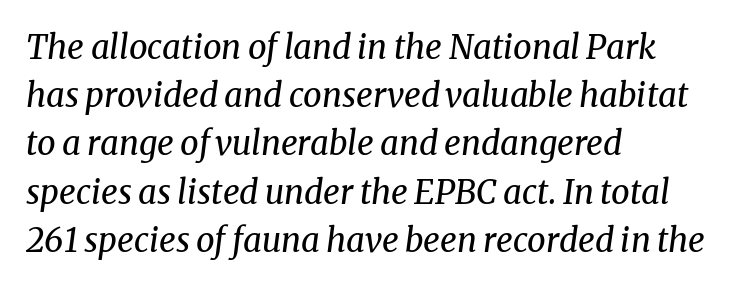
{"serif": "yes", "italic": "yes", "lean": "right", "slant_degrees": 8, "bold": "no", "weight": "regular", "width": "normal", "stroke_contrast": "medium", "x_height": "medium", "monospaced": "no", "underline": "no", "align": "left", "line_spacing": "normal", "line_spacing_ratio": 1.46, "letter_spacing": "normal", "letter_spacing_em": 0.0, "glyph_px": 33}
